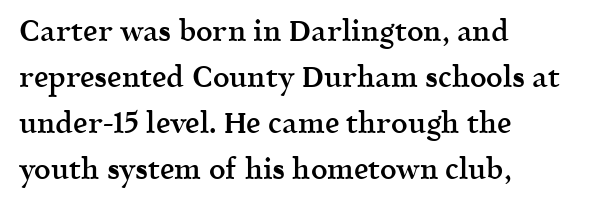
Q: Is the text bold? A: Semi-bold.
Q: Is the text italic (slanted)? A: No, it is upright.
Q: Is the typeface a serif or a sans-serif typeface? A: Serif.
Q: Is the text underlined? A: No.
Q: How is the paragraph aligned? A: Left-aligned.
Q: Is the spacing between letters normal or unusually wide? A: Normal.
Q: Is the spacing between lines tight, normal or loose? A: Normal.
Q: Width (condensed, normal, or wide)? A: Normal.
Q: x-height? A: Medium.
Q: Monospaced? A: No.
